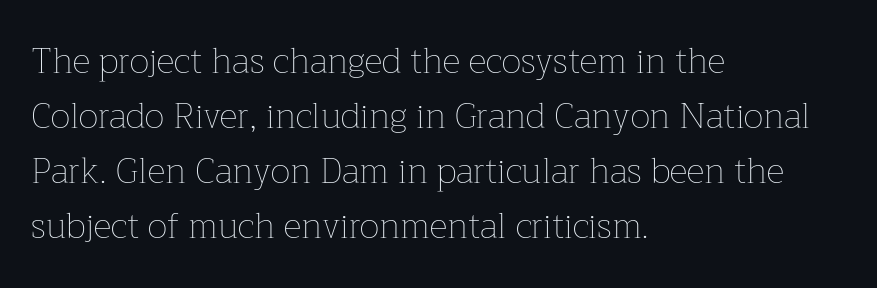
{"italic": "no", "bold": "no", "weight": "thin", "width": "normal", "stroke_contrast": "low", "x_height": "medium", "monospaced": "no", "underline": "no", "align": "left", "line_spacing": "normal", "line_spacing_ratio": 1.57, "letter_spacing": "normal", "letter_spacing_em": 0.0, "glyph_px": 35}
